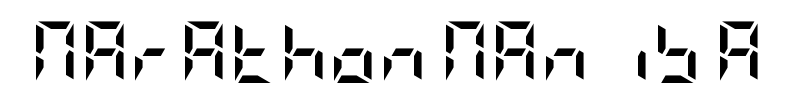
The tracking reads as untouched default to a designer's eye. Underline: absent. Each glyph is drawn with heavy, bold strokes. The letters carry no serifs — their stems end cleanly without finishing strokes. These lines were composed using upright roman letters.
